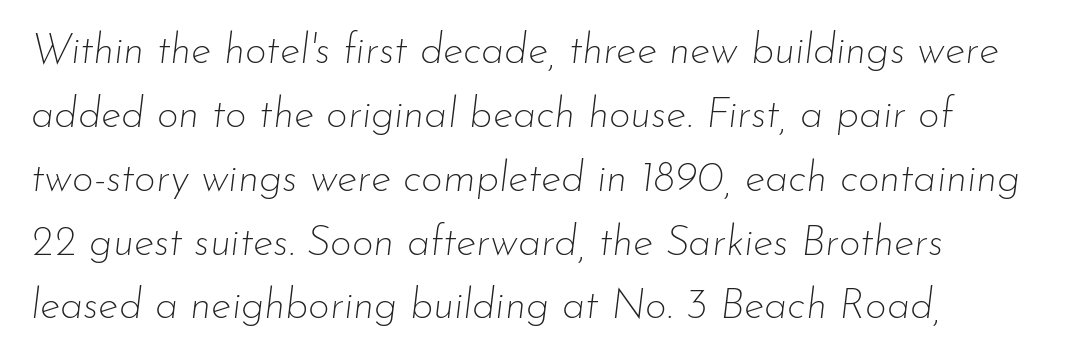
{"italic": "yes", "lean": "right", "slant_degrees": 7, "bold": "no", "weight": "thin", "width": "normal", "stroke_contrast": "low", "x_height": "small", "monospaced": "no", "underline": "no", "align": "left", "line_spacing": "normal", "line_spacing_ratio": 1.52, "letter_spacing": "normal", "letter_spacing_em": 0.0, "glyph_px": 42}
